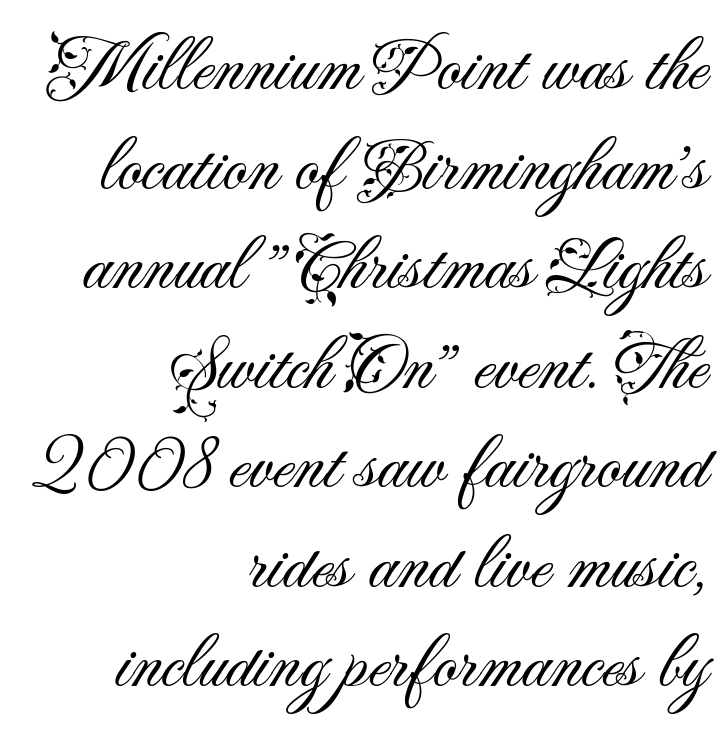
Normally led — the rows are evenly, conventionally spaced. The horizontal fit of the characters is conventional and even. Letters rest on an invisible, unmarked baseline. Is this a fixed-width face? No — the glyphs have proportional, varying widths. Layout note: lines flush right.
